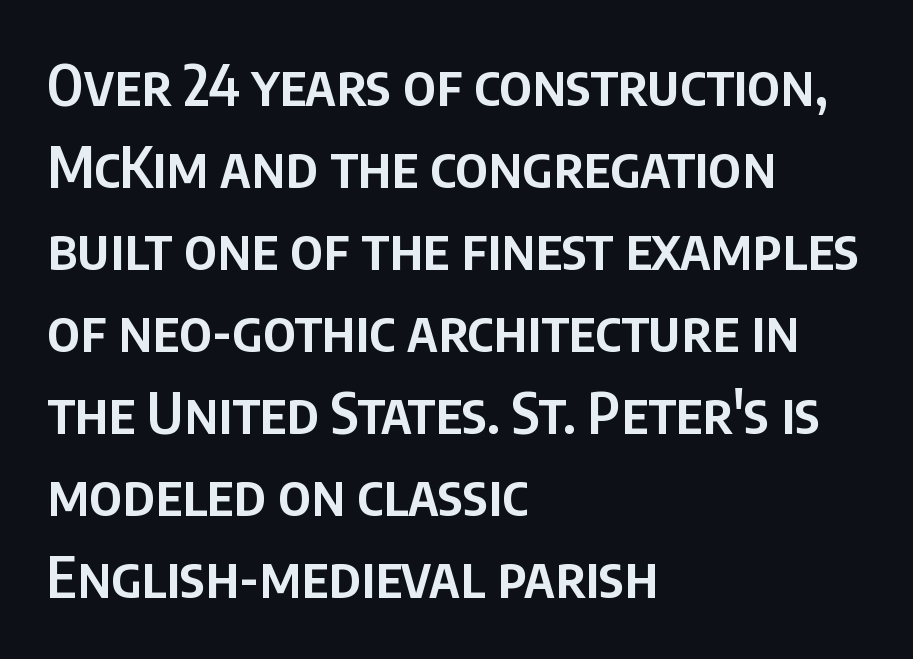
The image shows 57 px semibold, condensed sans-serif type, upright; set left-aligned, normal line spacing (1.44x), normal letter spacing, not underlined; low stroke contrast and a large x-height.
